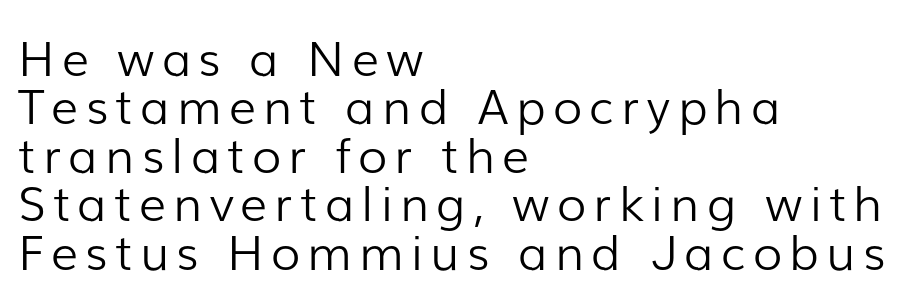
Q: Is the text bold? A: No.
Q: Is the text italic (slanted)? A: No, it is upright.
Q: Is the typeface a serif or a sans-serif typeface? A: Sans-serif.
Q: Is the text underlined? A: No.
Q: How is the paragraph aligned? A: Left-aligned.
Q: Is the spacing between lines tight, normal or loose? A: Tight.
Q: Width (condensed, normal, or wide)? A: Normal.
Q: Stroke contrast? A: Low.
Q: x-height? A: Medium.
Q: Monospaced? A: No.
